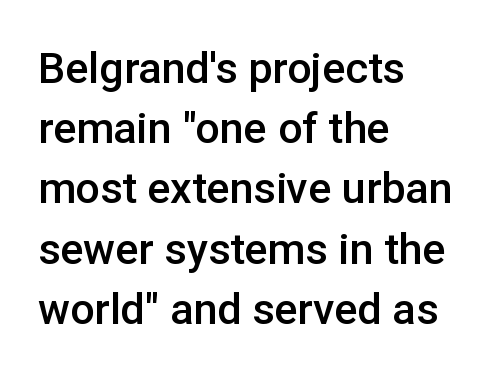
Q: Is the text bold? A: Semi-bold.
Q: Is the text italic (slanted)? A: No, it is upright.
Q: Is the typeface a serif or a sans-serif typeface? A: Sans-serif.
Q: Is the text underlined? A: No.
Q: How is the paragraph aligned? A: Left-aligned.
Q: Is the spacing between letters normal or unusually wide? A: Normal.
Q: Is the spacing between lines tight, normal or loose? A: Normal.
Q: Width (condensed, normal, or wide)? A: Normal.
Q: Stroke contrast? A: Low.
Q: x-height? A: Medium.
Q: Monospaced? A: No.
